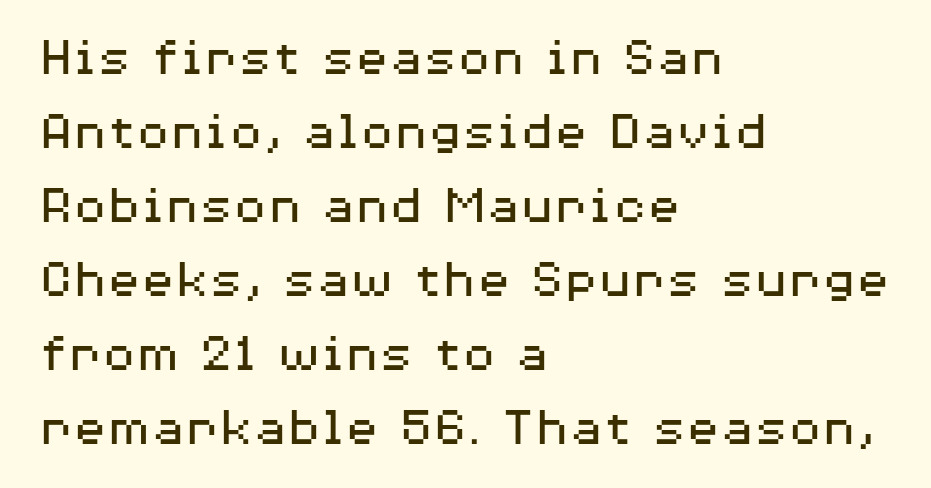
{"serif": "no", "italic": "no", "bold": "no", "weight": "regular", "width": "wide", "stroke_contrast": "medium", "x_height": "medium", "monospaced": "no", "underline": "no", "align": "left", "line_spacing": "normal", "line_spacing_ratio": 1.32, "letter_spacing": "normal", "letter_spacing_em": 0.0, "glyph_px": 56}
